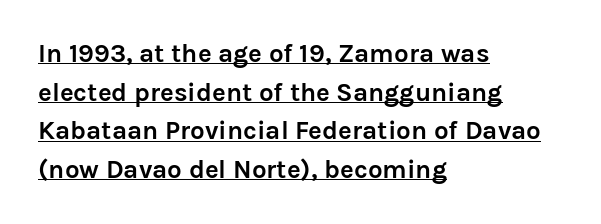
{"italic": "no", "bold": "yes", "underline": "yes", "align": "left", "line_spacing": "normal", "line_spacing_ratio": 1.49, "letter_spacing": "normal", "letter_spacing_em": 0.0, "glyph_px": 26}
